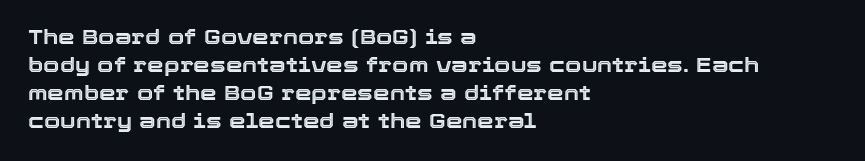
The image shows 21 px text type, upright; set left-aligned, normal line spacing (1.33x), normal letter spacing, not underlined.
